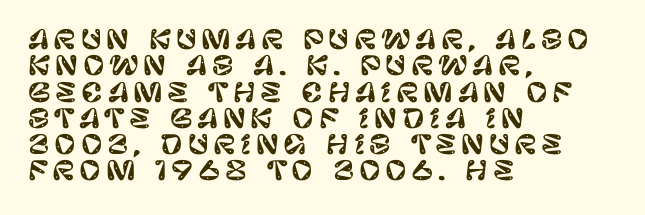
{"underline": "no", "align": "left", "line_spacing": "tight", "line_spacing_ratio": 1.01, "glyph_px": 26}
